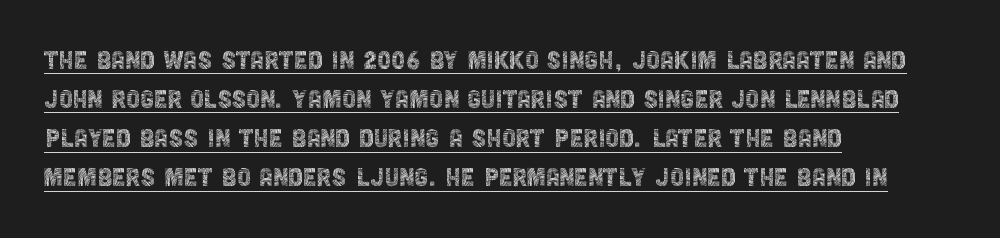
Is the stroke heavy? The answer is a plain regular-or-lighter. Tracking value appears to be zero — textbook default spacing. Has an underline been added? It has. The letters advance in unequal steps, a hallmark of proportional type. Nope, not italic — everything's standing straight.
